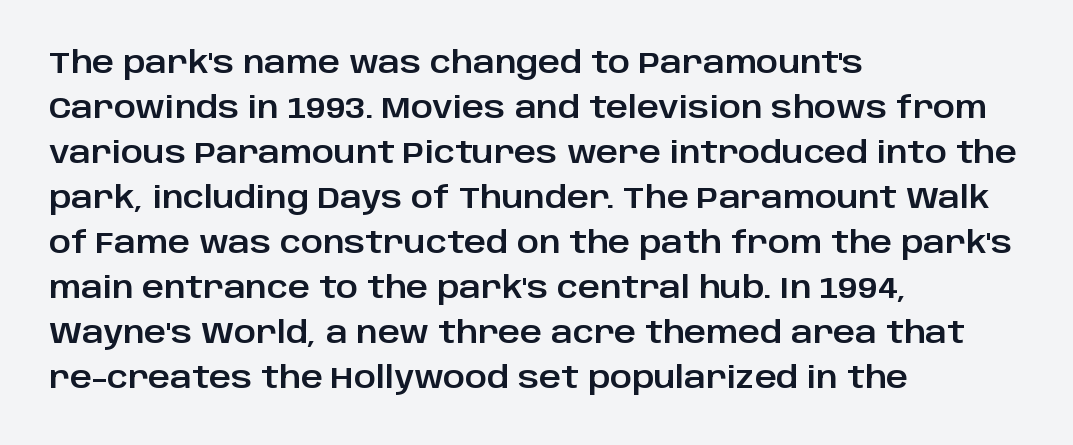
This sample is left-justified, so line endings fall wherever the words run out. Inter-character spacing is left at the font's built-in metrics. The lines sit at an ordinary, default distance from one another. Descender tails drop into unmarked territory. Each letter's strokes conclude bluntly, with no projecting serifs. Notice how the stems are strictly vertical — no italics here.
